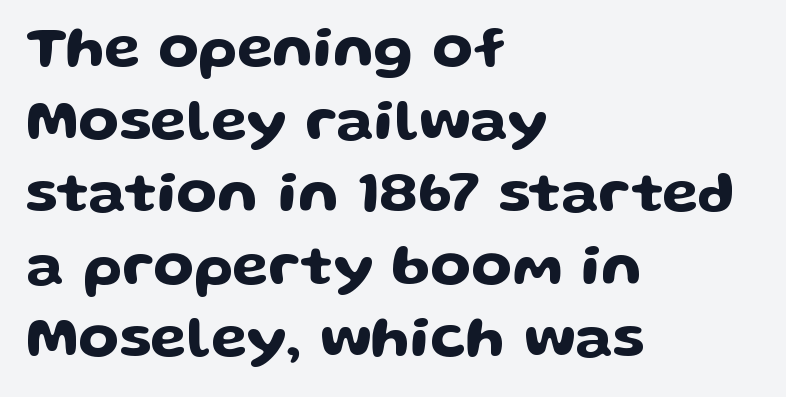
The image shows 59 px wide sans-serif type, upright; set left-aligned, line spacing 1.23x, normal letter spacing, not underlined; low stroke contrast and a medium x-height.
